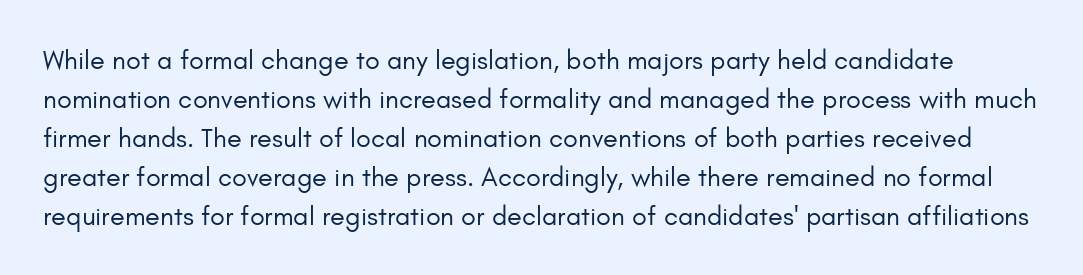
Q: Is the text bold? A: No.
Q: Is the text italic (slanted)? A: No, it is upright.
Q: Is the text underlined? A: No.
Q: Is the spacing between letters normal or unusually wide? A: Normal.
Q: Is the spacing between lines tight, normal or loose? A: Normal.
